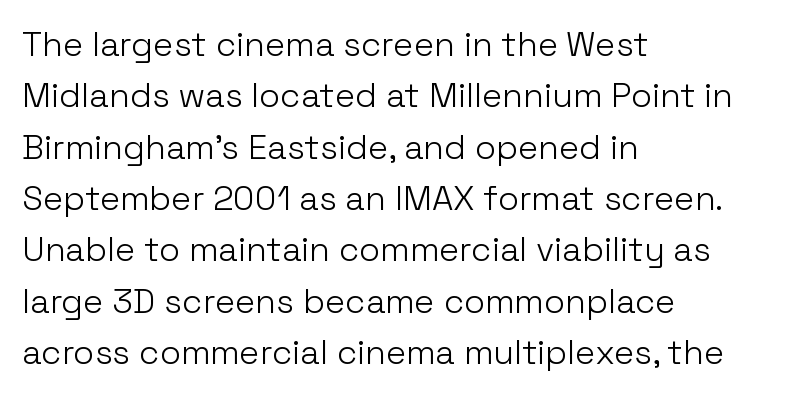
How would I describe the line gaps? Plain and ordinary. Words float on clear page, feet unadorned. On a weight scale, this lands at 450 or below. The rag falls on the right side of this text block. Serif or sans? Sans — the stroke terminals are bare. Tracking here is standard; glyphs follow each other at the usual distance.
